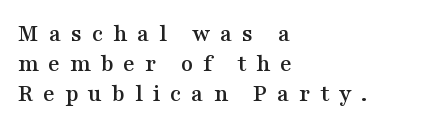
Q: Is the text italic (slanted)? A: No, it is upright.
Q: Is the text underlined? A: No.
Q: How is the paragraph aligned? A: Left-aligned.
Q: Is the spacing between letters normal or unusually wide? A: Unusually wide.
